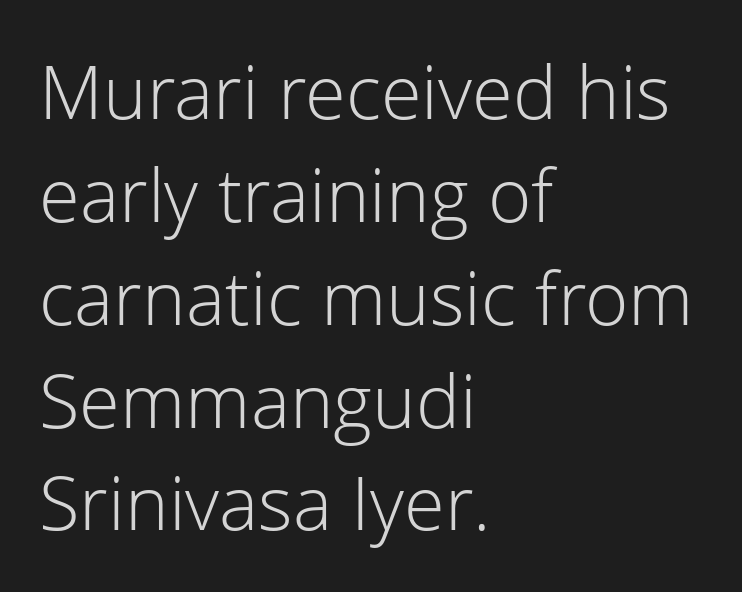
The image shows 74 px light sans-serif type, upright; set left-aligned, normal line spacing (1.39x), normal letter spacing, not underlined; low stroke contrast and a medium x-height.
